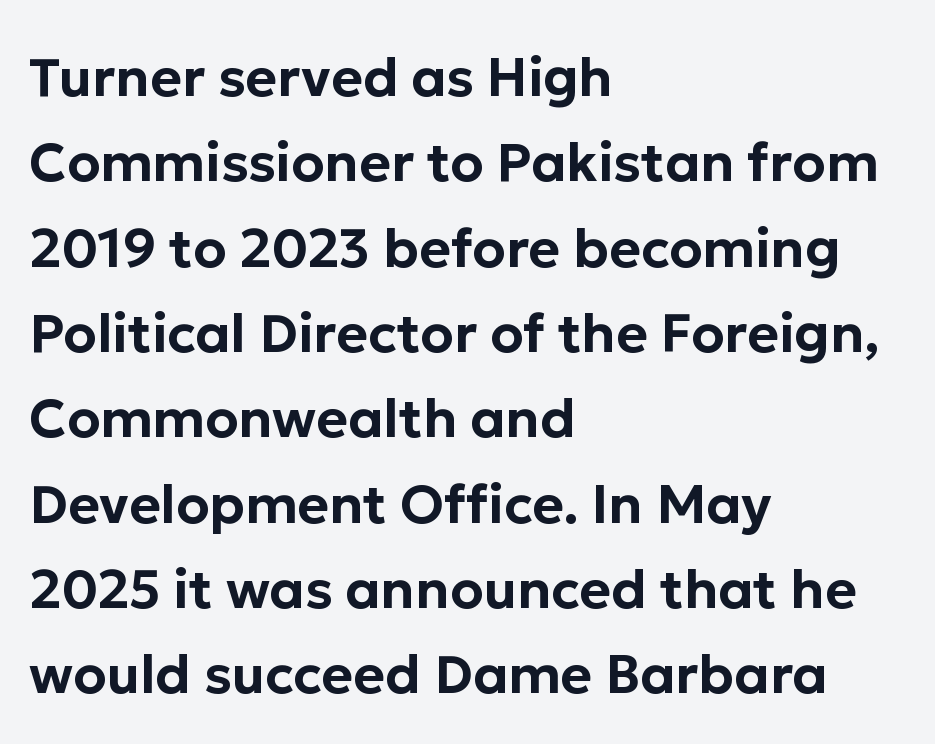
The image shows 54 px sans-serif type, upright; set left-aligned, normal line spacing (1.58x), normal letter spacing, not underlined; low stroke contrast and a medium x-height.
